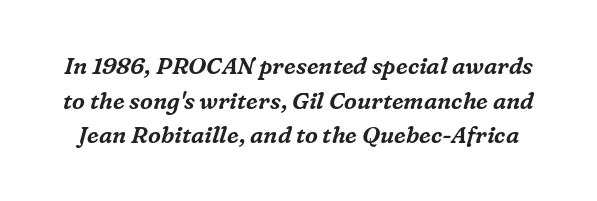
{"italic": "yes", "lean": "right", "slant_degrees": 16, "underline": "no", "line_spacing": "normal", "line_spacing_ratio": 1.51, "letter_spacing": "normal", "letter_spacing_em": 0.0, "glyph_px": 23}
